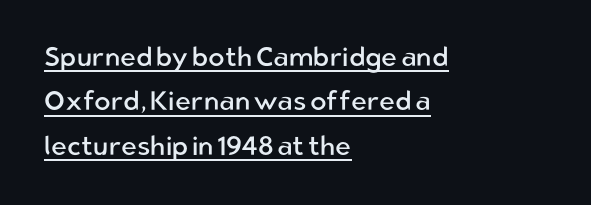
{"italic": "no", "bold": "no", "underline": "yes", "align": "left", "line_spacing": "normal", "line_spacing_ratio": 1.64, "letter_spacing": "normal", "letter_spacing_em": 0.0, "glyph_px": 27}
